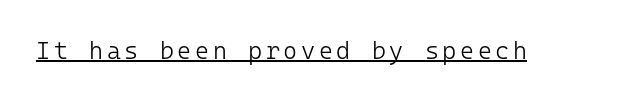
{"italic": "no", "bold": "no", "underline": "yes", "glyph_px": 24}
